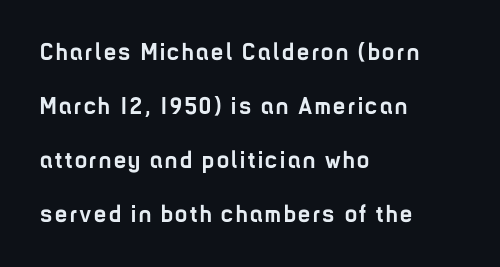
{"italic": "no", "bold": "yes", "underline": "no", "align": "left", "line_spacing": "loose", "line_spacing_ratio": 2.25, "glyph_px": 24}
